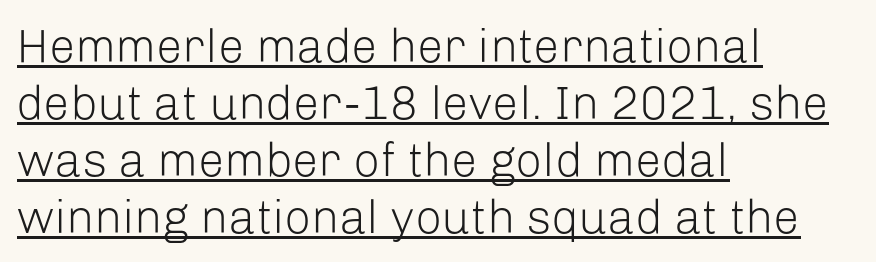
Q: Is the text bold? A: No.
Q: Is the text italic (slanted)? A: No, it is upright.
Q: Is the typeface a serif or a sans-serif typeface? A: Sans-serif.
Q: Is the text underlined? A: Yes.
Q: How is the paragraph aligned? A: Left-aligned.
Q: Is the spacing between letters normal or unusually wide? A: Normal.
Q: Width (condensed, normal, or wide)? A: Normal.
Q: Stroke contrast? A: Low.
Q: x-height? A: Medium.
Q: Monospaced? A: No.
